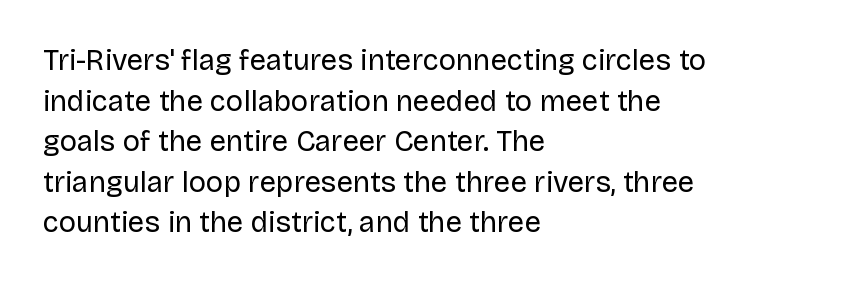
The image shows 29 px regular-weight sans-serif type, upright; set left-aligned, normal line spacing (1.4x), normal letter spacing, not underlined; low stroke contrast and a large x-height.
